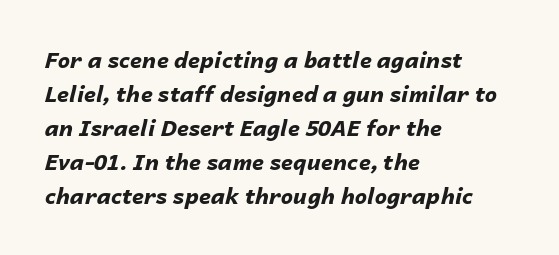
Q: Is the text bold? A: Yes.
Q: Is the text italic (slanted)? A: Yes, it leans right by about 14 degrees.
Q: Is the text underlined? A: No.
Q: How is the paragraph aligned? A: Left-aligned.
Q: Is the spacing between letters normal or unusually wide? A: Normal.
Q: Is the spacing between lines tight, normal or loose? A: Normal.
